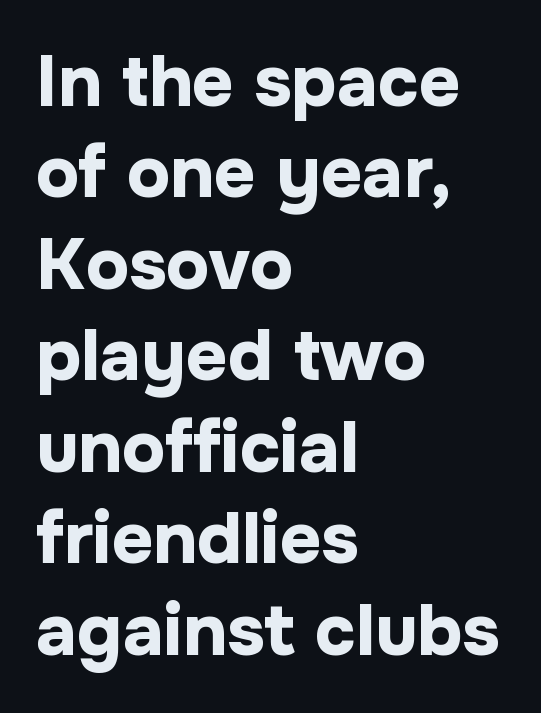
The image shows 72 px bold sans-serif type, upright; set left-aligned, normal line spacing (1.27x), normal letter spacing, not underlined; low stroke contrast and a medium x-height.
